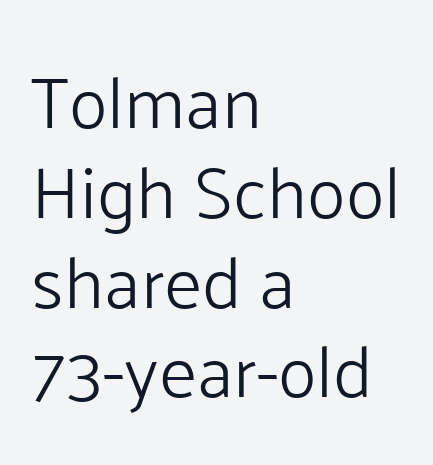
The image shows 73 px light sans-serif type, upright; set left-aligned, line spacing 1.23x, normal letter spacing, not underlined; low stroke contrast and a medium x-height.
